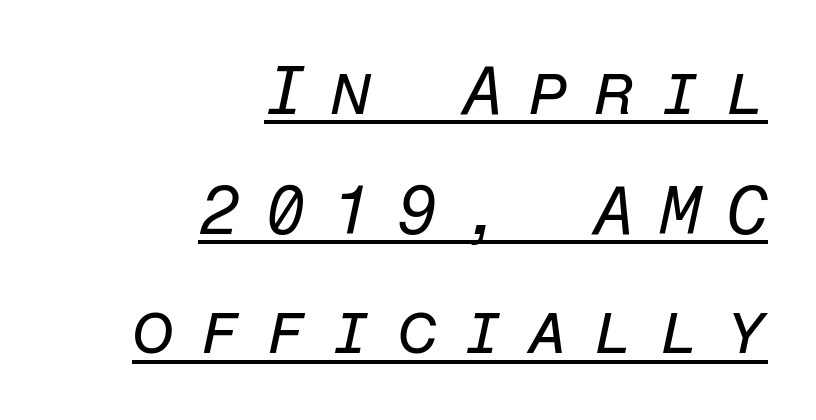
Q: Is the text bold? A: No.
Q: Is the text italic (slanted)? A: Yes, it leans right by about 12 degrees.
Q: Is the text underlined? A: Yes.
Q: How is the paragraph aligned? A: Right-aligned.
Q: Is the spacing between letters normal or unusually wide? A: Unusually wide.
Q: Width (condensed, normal, or wide)? A: Normal.
Q: Stroke contrast? A: Low.
Q: x-height? A: Medium.
Q: Monospaced? A: Yes.
